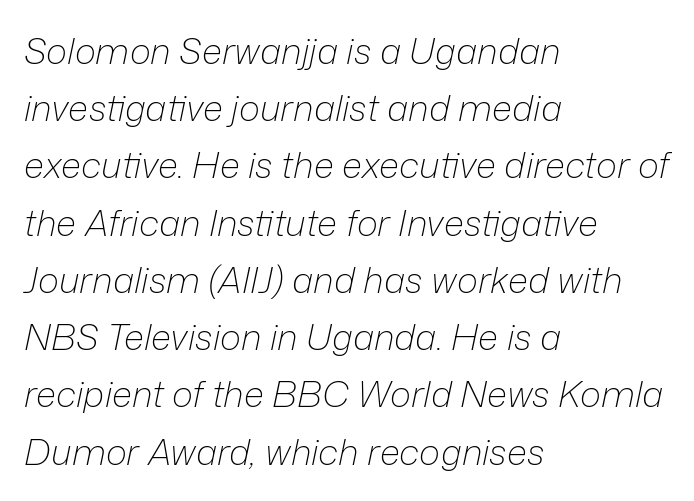
The image shows 36 px light type, italic (leaning right); set left-aligned, normal line spacing (1.59x), normal letter spacing, not underlined; low stroke contrast and a medium x-height.
